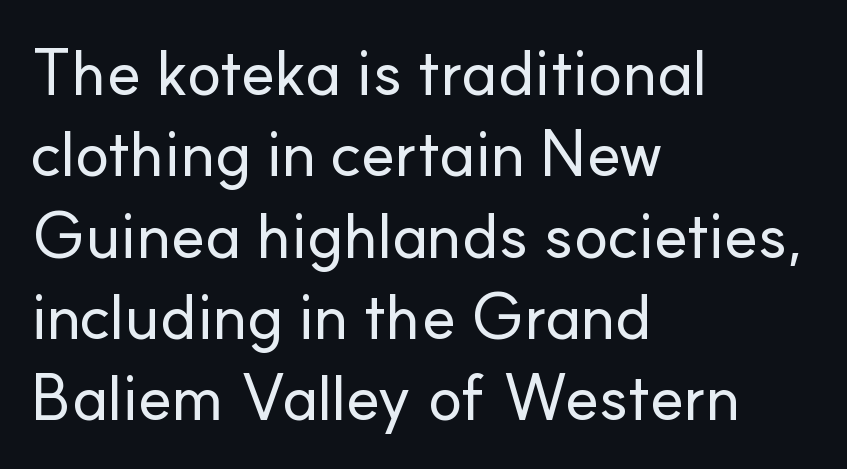
Q: Is the text italic (slanted)? A: No, it is upright.
Q: Is the typeface a serif or a sans-serif typeface? A: Sans-serif.
Q: Is the text underlined? A: No.
Q: How is the paragraph aligned? A: Left-aligned.
Q: Is the spacing between letters normal or unusually wide? A: Normal.
Q: Is the spacing between lines tight, normal or loose? A: Normal.
Q: Width (condensed, normal, or wide)? A: Normal.
Q: Stroke contrast? A: Low.
Q: x-height? A: Small.
Q: Monospaced? A: No.
